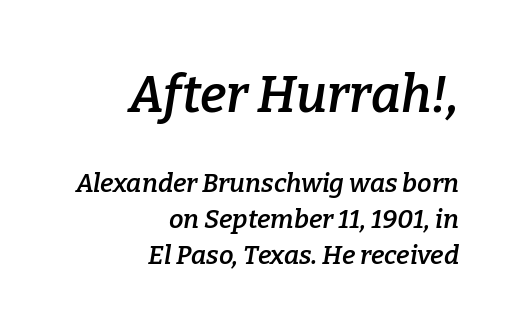
The image shows 51 px semibold serif type, italic (leaning right); set right-aligned, normal line spacing (1.38x), normal letter spacing, not underlined; the first (top) block is 1.96x larger; low stroke contrast and a medium x-height.
